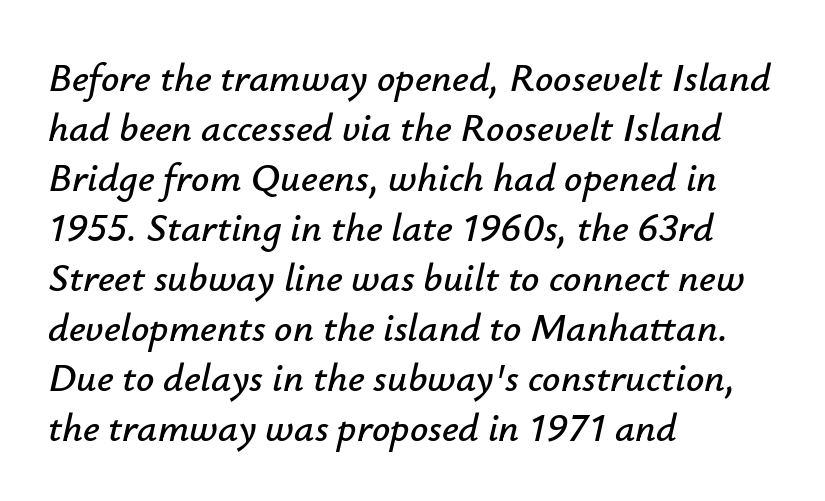
{"italic": "yes", "lean": "right", "slant_degrees": 12, "width": "normal", "stroke_contrast": "low", "x_height": "small", "monospaced": "no", "underline": "no", "align": "left", "line_spacing": "normal", "line_spacing_ratio": 1.25, "letter_spacing": "normal", "letter_spacing_em": 0.0, "glyph_px": 40}
